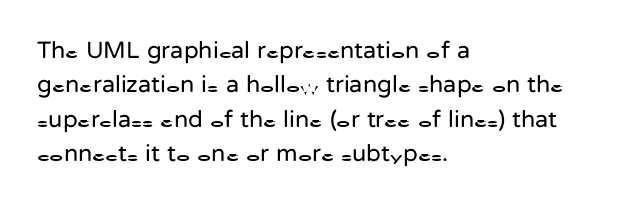
{"italic": "no", "bold": "no", "underline": "no", "align": "left", "line_spacing": "normal", "line_spacing_ratio": 1.43, "letter_spacing": "normal", "letter_spacing_em": 0.0, "glyph_px": 24}
